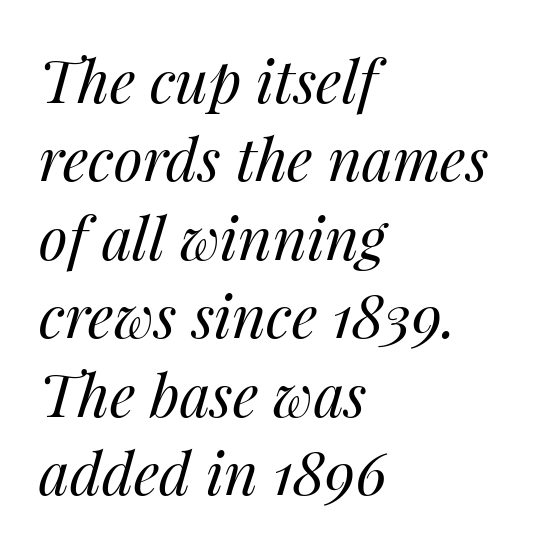
Default kerning and tracking; the words read as compact shapes. An italicized treatment has been applied to the whole sample. Line starts are locked; line ends wander. Bold? No — there's no thickening of the strokes. Whoever set this chose a conventional vertical rhythm.
